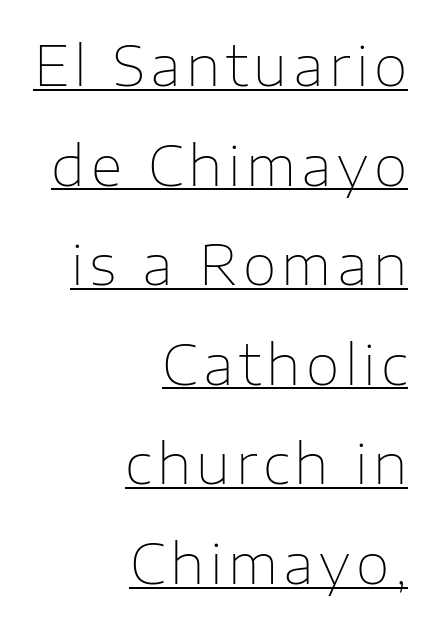
{"serif": "no", "italic": "no", "bold": "no", "weight": "thin", "width": "normal", "stroke_contrast": "low", "x_height": "medium", "monospaced": "no", "underline": "yes", "align": "right", "line_spacing_ratio": 1.81, "glyph_px": 55}
